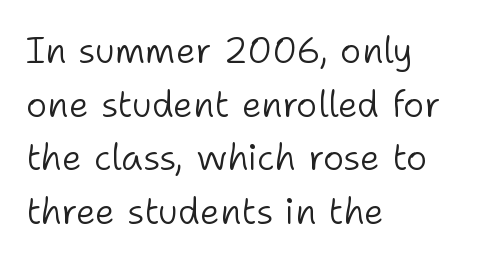
The image shows 36 px light sans-serif type, upright; set left-aligned, normal line spacing (1.49x), normal letter spacing, not underlined; low stroke contrast and a medium x-height.
